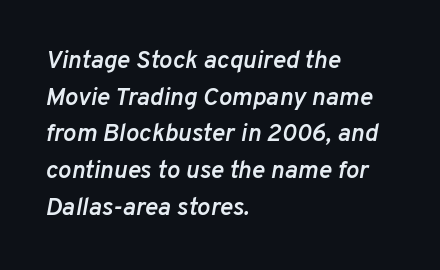
Underline: absent. A normal amount of white space separates one row of letters from the next. The lettering tilts uniformly, giving the passage an italic look. Each line starts at the same left margin while the right side varies.
